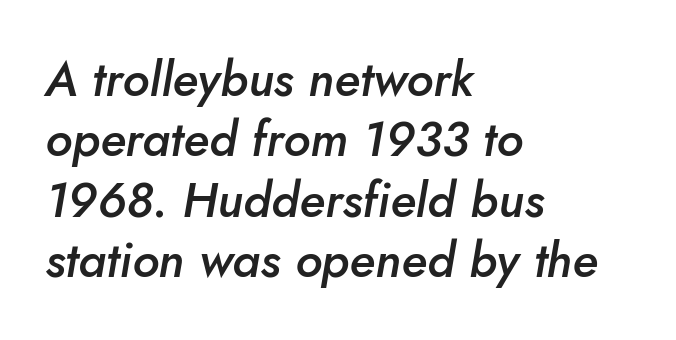
{"italic": "yes", "lean": "right", "slant_degrees": 10, "bold": "semi", "weight": "semibold", "width": "normal", "stroke_contrast": "low", "x_height": "small", "monospaced": "no", "underline": "no", "align": "left", "line_spacing_ratio": 1.23, "letter_spacing": "normal", "letter_spacing_em": 0.0, "glyph_px": 49}
